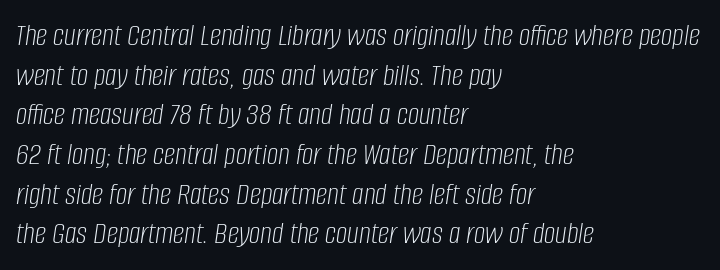
{"italic": "yes", "lean": "right", "slant_degrees": 8, "bold": "no", "weight": "light", "width": "condensed", "stroke_contrast": "low", "x_height": "large", "monospaced": "no", "underline": "no", "align": "left", "line_spacing_ratio": 1.24, "letter_spacing": "normal", "letter_spacing_em": 0.0, "glyph_px": 32}
